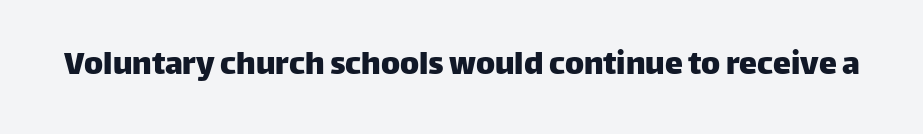
Q: Is the text italic (slanted)? A: No, it is upright.
Q: Is the typeface a serif or a sans-serif typeface? A: Sans-serif.
Q: Is the text underlined? A: No.
Q: Is the spacing between letters normal or unusually wide? A: Normal.
Q: Width (condensed, normal, or wide)? A: Normal.
Q: Stroke contrast? A: Low.
Q: x-height? A: Large.
Q: Monospaced? A: No.
